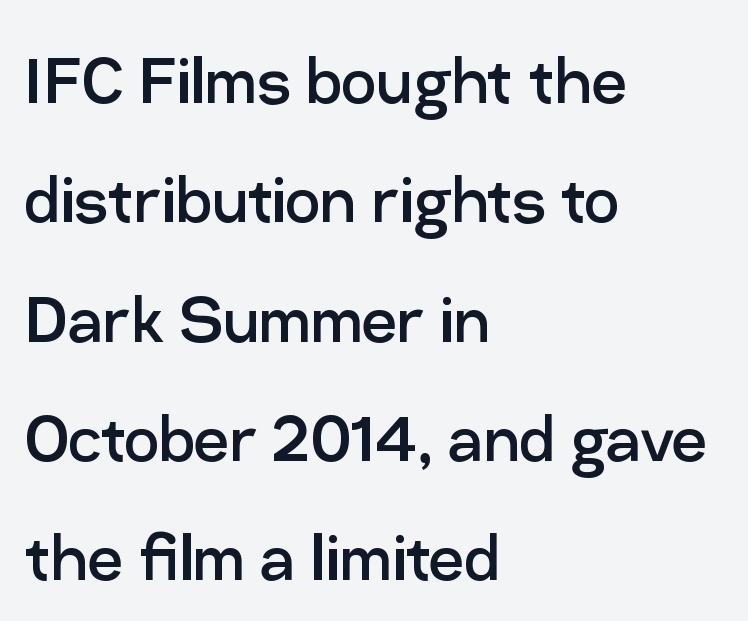
Type style note: lacks serifs. No extra tracking has been applied to these lines. Rows of type keep a routine distance in the vertical direction. Left-aligned paragraph, ragged on the right.
